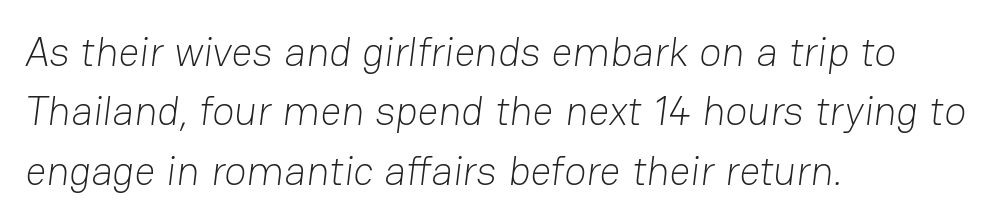
Q: Is the text bold? A: No.
Q: Is the typeface a serif or a sans-serif typeface? A: Sans-serif.
Q: Is the text underlined? A: No.
Q: How is the paragraph aligned? A: Left-aligned.
Q: Is the spacing between letters normal or unusually wide? A: Normal.
Q: Is the spacing between lines tight, normal or loose? A: Normal.
Q: Width (condensed, normal, or wide)? A: Normal.
Q: Stroke contrast? A: Low.
Q: x-height? A: Medium.
Q: Monospaced? A: No.
